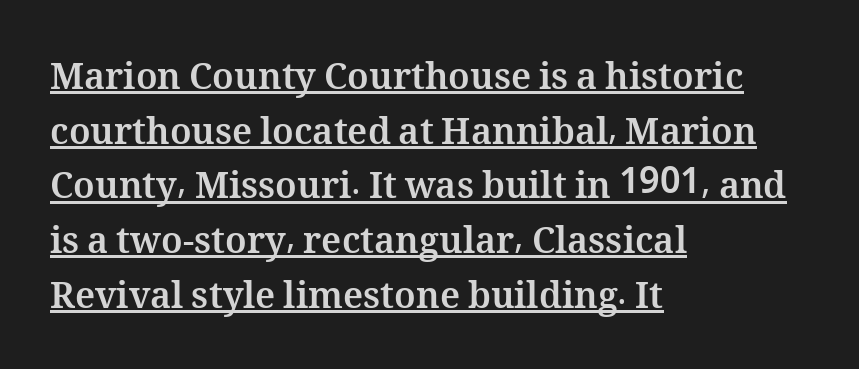
Q: Is the text bold? A: Yes.
Q: Is the text italic (slanted)? A: No, it is upright.
Q: Is the text underlined? A: Yes.
Q: How is the paragraph aligned? A: Left-aligned.
Q: Is the spacing between letters normal or unusually wide? A: Normal.
Q: Is the spacing between lines tight, normal or loose? A: Normal.
Q: Width (condensed, normal, or wide)? A: Normal.
Q: Stroke contrast? A: Medium.
Q: x-height? A: Medium.
Q: Monospaced? A: No.
